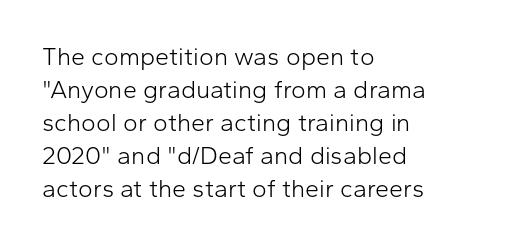
The image shows 25 px text type, upright; set left-aligned, normal line spacing (1.32x), normal letter spacing, not underlined.
